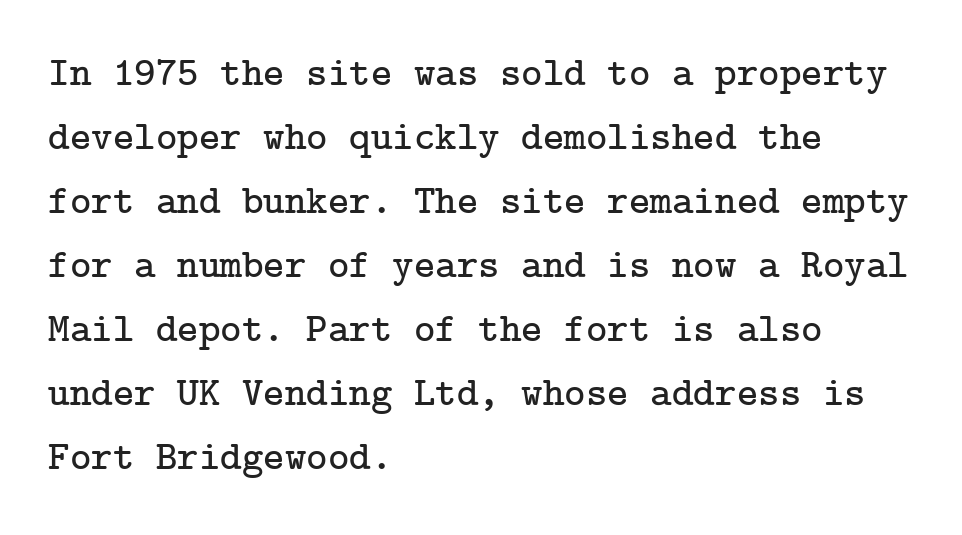
The image shows 41 px serif type, upright; set left-aligned, normal line spacing (1.56x), normal letter spacing, not underlined; low stroke contrast and a medium x-height.
